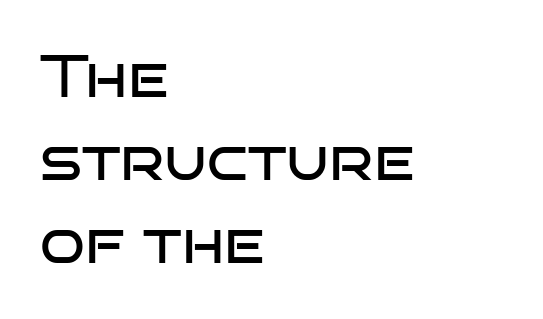
The image shows 59 px regular-weight, wide sans-serif type, upright; set left-aligned, normal line spacing (1.41x), normal letter spacing, not underlined; low stroke contrast and a large x-height.
